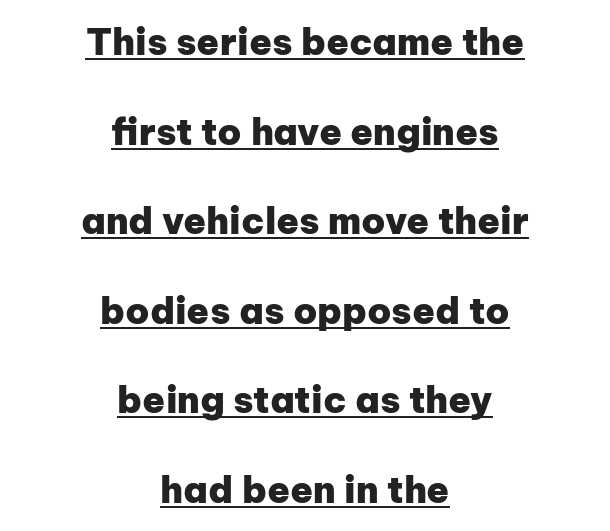
The image shows 37 px heavy sans-serif type, upright; set centered, loose line spacing (2.42x), normal letter spacing, underlined; low stroke contrast and a medium x-height.
